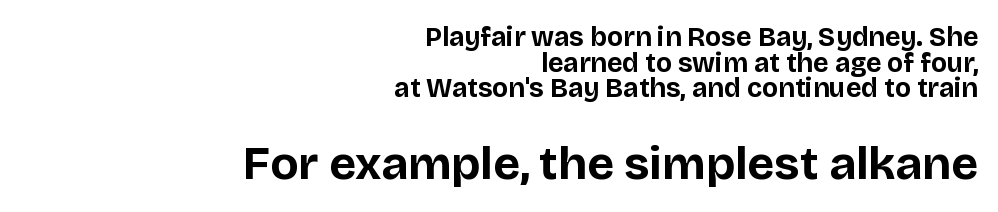
Q: Is the text bold? A: Yes.
Q: Is the text italic (slanted)? A: No, it is upright.
Q: Is the typeface a serif or a sans-serif typeface? A: Sans-serif.
Q: Is the text underlined? A: No.
Q: How is the paragraph aligned? A: Right-aligned.
Q: Is the spacing between letters normal or unusually wide? A: Normal.
Q: Is the spacing between lines tight, normal or loose? A: Tight.
Q: Which block of text is set in a larger size, the first (top) or the second (bottom)? A: The second (bottom) one.
Q: Width (condensed, normal, or wide)? A: Normal.
Q: Stroke contrast? A: Low.
Q: x-height? A: Large.
Q: Monospaced? A: No.
